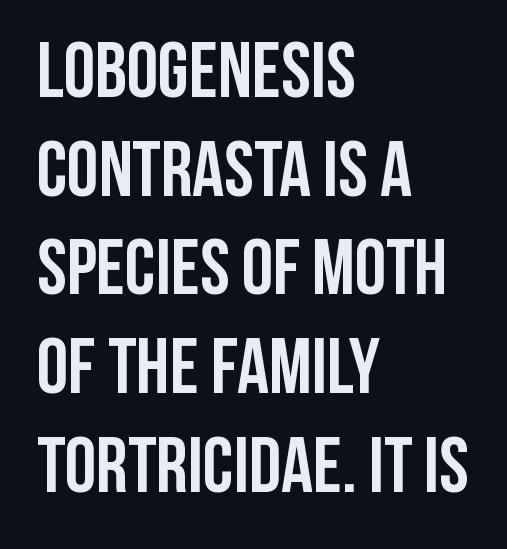
Q: Is the text bold? A: Yes.
Q: Is the text italic (slanted)? A: No, it is upright.
Q: Is the typeface a serif or a sans-serif typeface? A: Sans-serif.
Q: Is the text underlined? A: No.
Q: How is the paragraph aligned? A: Left-aligned.
Q: Is the spacing between letters normal or unusually wide? A: Normal.
Q: Is the spacing between lines tight, normal or loose? A: Normal.
Q: Width (condensed, normal, or wide)? A: Condensed.
Q: Stroke contrast? A: Low.
Q: x-height? A: Large.
Q: Monospaced? A: No.
